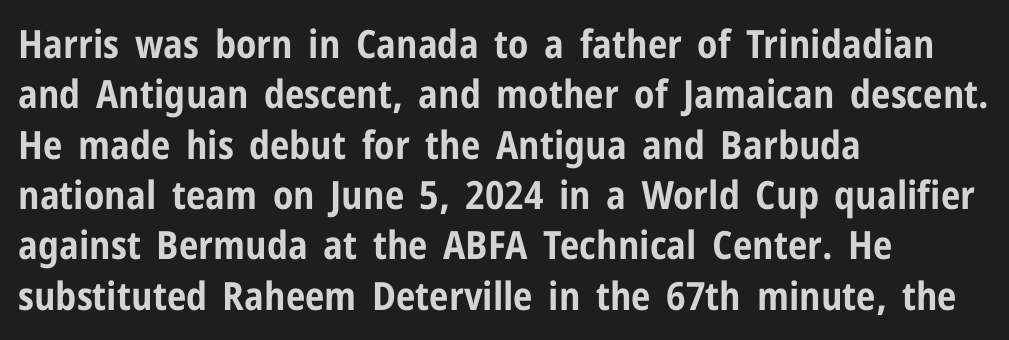
{"serif": "no", "italic": "no", "bold": "yes", "weight": "bold", "width": "condensed", "stroke_contrast": "low", "x_height": "medium", "monospaced": "no", "underline": "no", "align": "left", "line_spacing": "normal", "line_spacing_ratio": 1.29, "letter_spacing": "normal", "letter_spacing_em": 0.0, "glyph_px": 39}
